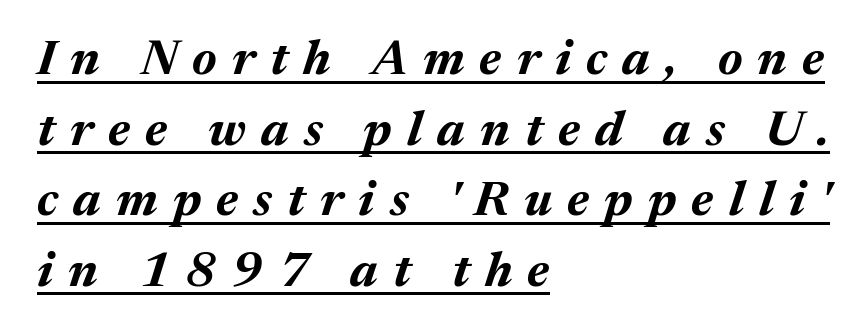
Q: Is the text bold? A: Yes.
Q: Is the text italic (slanted)? A: Yes, it leans right by about 17 degrees.
Q: Is the text underlined? A: Yes.
Q: How is the paragraph aligned? A: Left-aligned.
Q: Is the spacing between letters normal or unusually wide? A: Unusually wide.
Q: Is the spacing between lines tight, normal or loose? A: Normal.
Q: Width (condensed, normal, or wide)? A: Normal.
Q: Stroke contrast? A: Medium.
Q: x-height? A: Medium.
Q: Monospaced? A: No.
